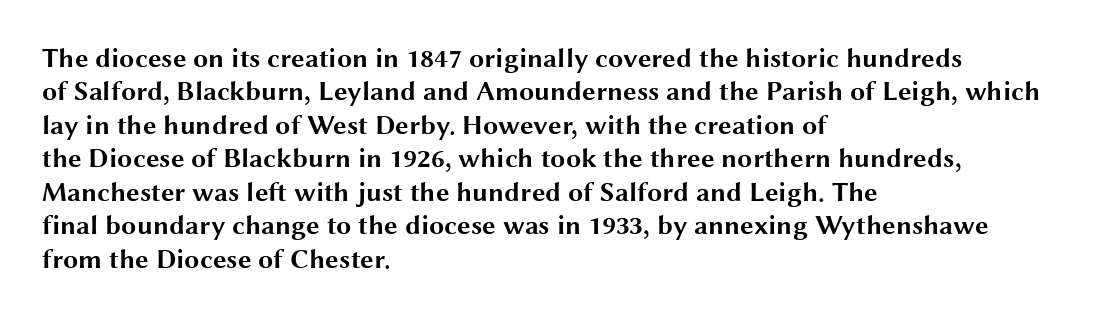
Q: Is the text bold? A: Yes.
Q: Is the text italic (slanted)? A: No, it is upright.
Q: Is the text underlined? A: No.
Q: How is the paragraph aligned? A: Left-aligned.
Q: Is the spacing between letters normal or unusually wide? A: Normal.
